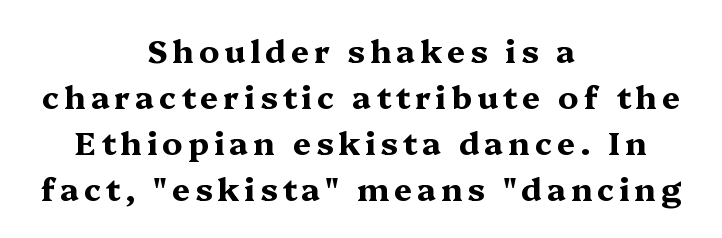
The image shows 32 px bold, wide serif type, upright; set centered, normal line spacing (1.44x), not underlined; medium stroke contrast and a medium x-height.
